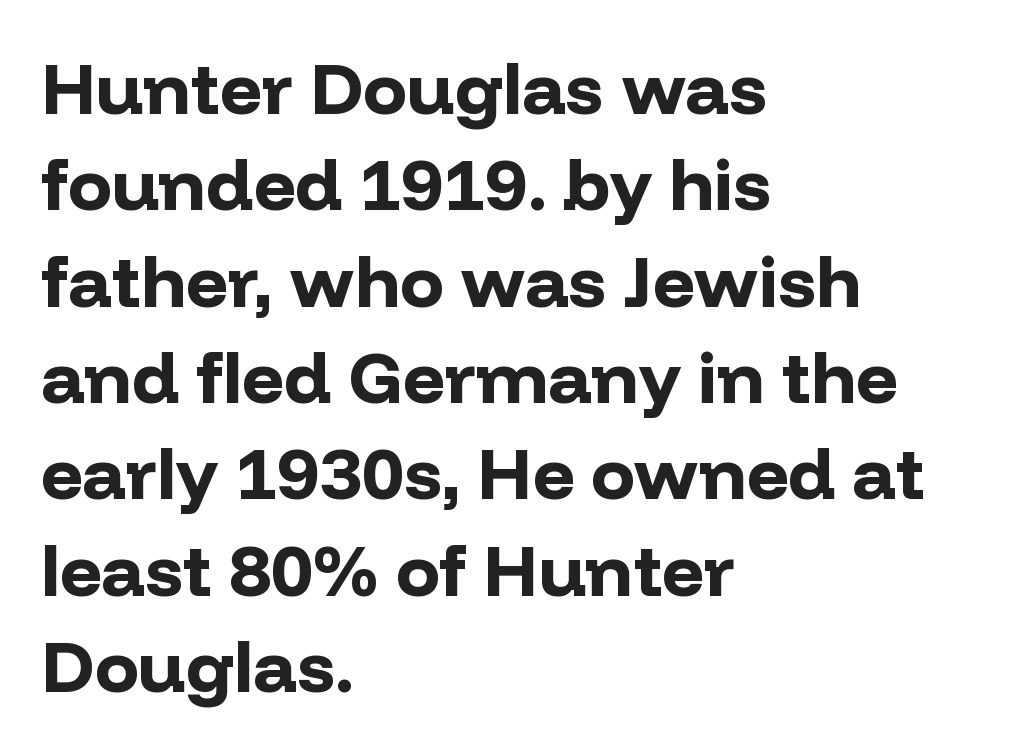
{"serif": "no", "italic": "no", "bold": "yes", "weight": "bold", "width": "normal", "stroke_contrast": "low", "x_height": "medium", "monospaced": "no", "underline": "no", "align": "left", "line_spacing": "normal", "line_spacing_ratio": 1.32, "letter_spacing": "normal", "letter_spacing_em": 0.0, "glyph_px": 73}
